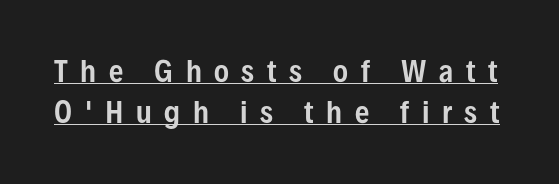
The image shows 28 px condensed sans-serif type, upright; set normal line spacing (1.46x), unusually wide letter spacing (+0.45 em), underlined; low stroke contrast and a medium x-height.
